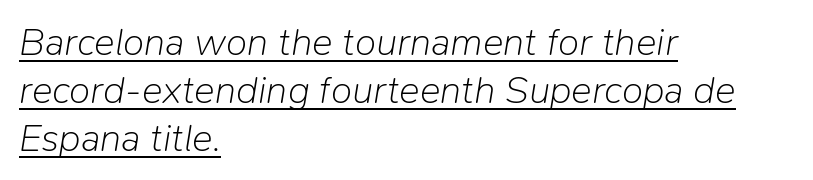
The image shows 39 px light type, italic (leaning right); set left-aligned, line spacing 1.23x, normal letter spacing, underlined; low stroke contrast and a medium x-height.
